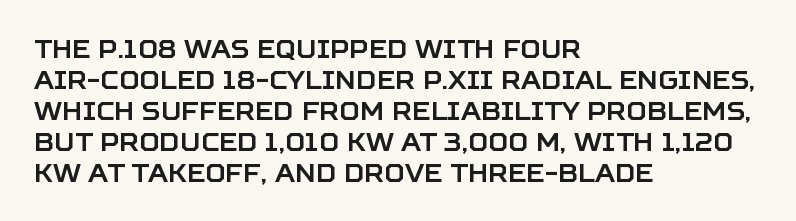
Clear beneath every line of the passage. Is the block centered? No — it sits flush against the left margin. Observe the ordinary spacing: letters are neighbours, not strangers. The letters stand upright; this is a roman face.
